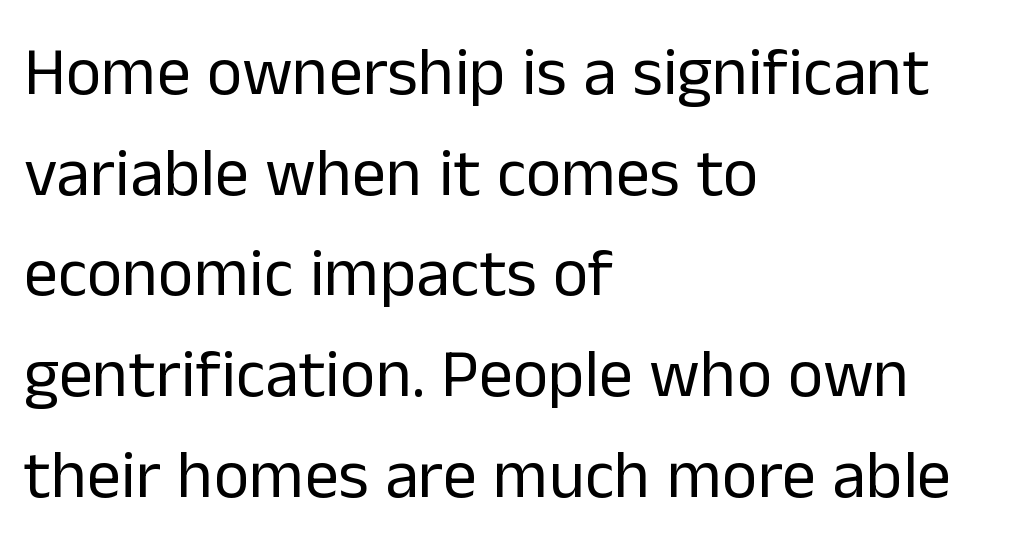
Spacing verdict: proportional, widths tailored to each character. The line-height multiplier appears to be the usual default. Every character sits straight up, as roman type does. Stems here are at most as thick as an everyday book face.
